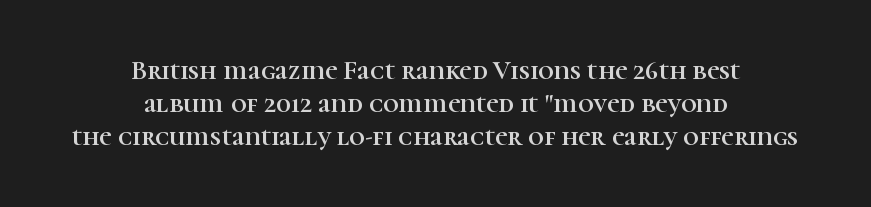
The image shows 27 px text type, upright; set centered, line spacing 1.22x, normal letter spacing, not underlined.
